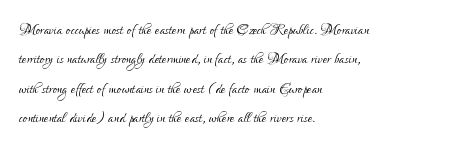
Q: Is the text bold? A: No.
Q: Is the text italic (slanted)? A: Yes.
Q: Is the text underlined? A: No.
Q: How is the paragraph aligned? A: Left-aligned.
Q: Is the spacing between letters normal or unusually wide? A: Normal.
Q: Is the spacing between lines tight, normal or loose? A: Normal.
